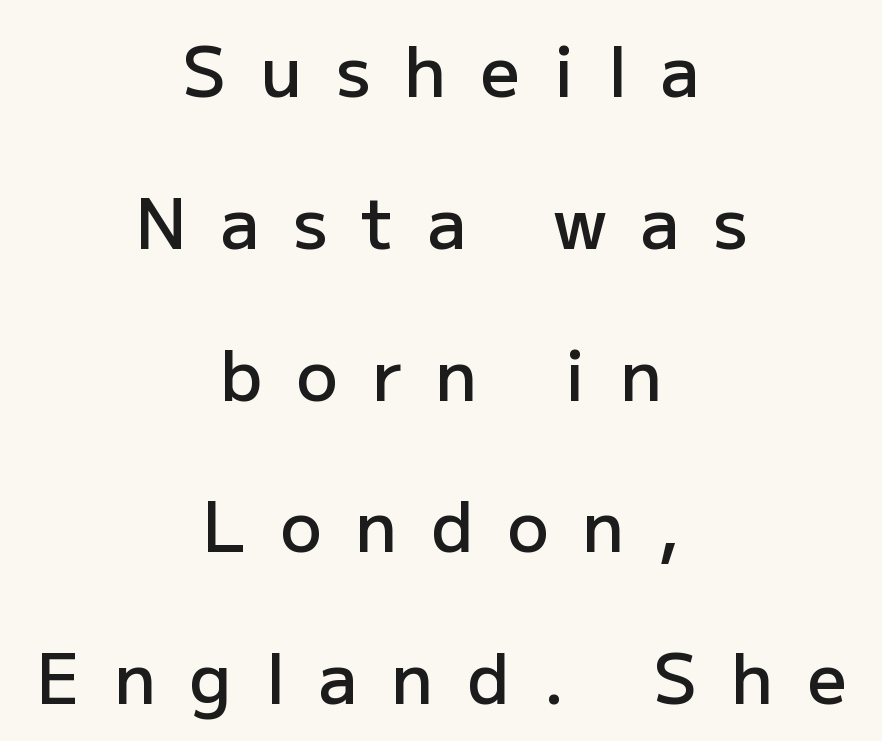
Vertically, the passage feels expansive, rows floating well apart. The area under the type is left untouched. Substantial extra tracking has been applied to these lines. Observe the absence of serifs on each vertical stroke in this sample. Posture: vertical.
